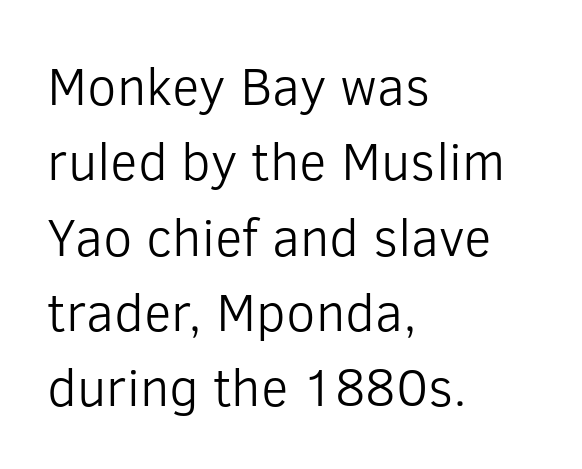
These lines are rendered in a variable-pitch font. Horizontally, the lines are justified to the leading edge only. The typeface chosen for these lines omits serifs. Lines of text with bare space underneath. Think standard paragraph weight, or any step lighter than that.
